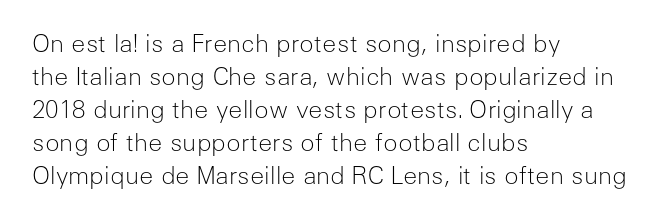
Q: Is the text bold? A: No.
Q: Is the text italic (slanted)? A: No, it is upright.
Q: Is the text underlined? A: No.
Q: How is the paragraph aligned? A: Left-aligned.
Q: Is the spacing between letters normal or unusually wide? A: Normal.
Q: Is the spacing between lines tight, normal or loose? A: Normal.
